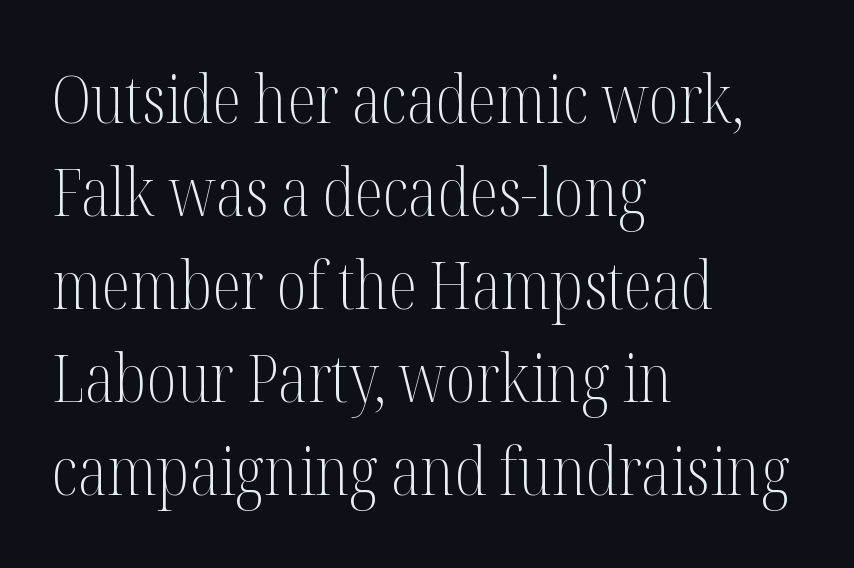
The image shows 66 px light, condensed serif type, upright; set left-aligned, normal line spacing (1.41x), normal letter spacing, not underlined; medium stroke contrast and a medium x-height.
